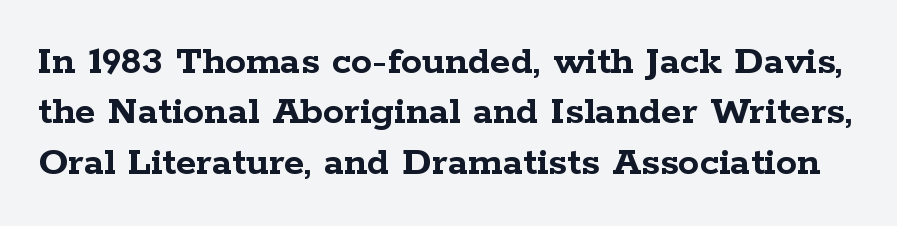
{"serif": "yes", "italic": "no", "bold": "yes", "weight": "semibold", "width": "wide", "stroke_contrast": "low", "x_height": "medium", "monospaced": "no", "underline": "no", "line_spacing_ratio": 1.2, "letter_spacing": "normal", "letter_spacing_em": 0.0, "glyph_px": 42}
